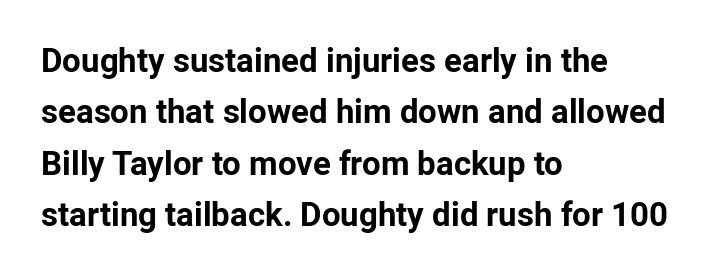
{"serif": "no", "italic": "no", "bold": "yes", "weight": "bold", "width": "normal", "stroke_contrast": "low", "x_height": "medium", "monospaced": "no", "underline": "no", "align": "left", "line_spacing": "normal", "line_spacing_ratio": 1.56, "letter_spacing": "normal", "letter_spacing_em": 0.0, "glyph_px": 33}
